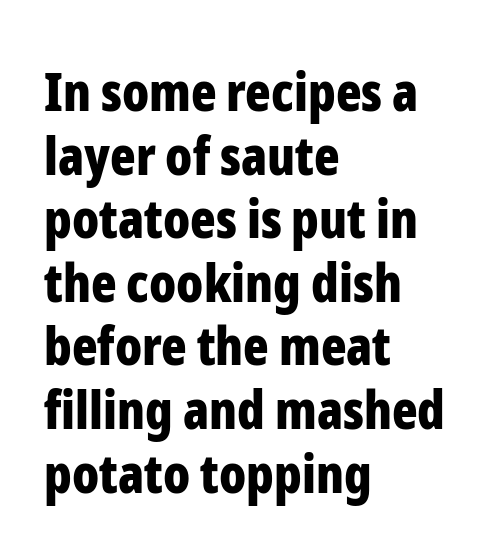
The image shows 53 px bold, condensed sans-serif type, upright; set left-aligned, line spacing 1.2x, normal letter spacing, not underlined; low stroke contrast and a medium x-height.
